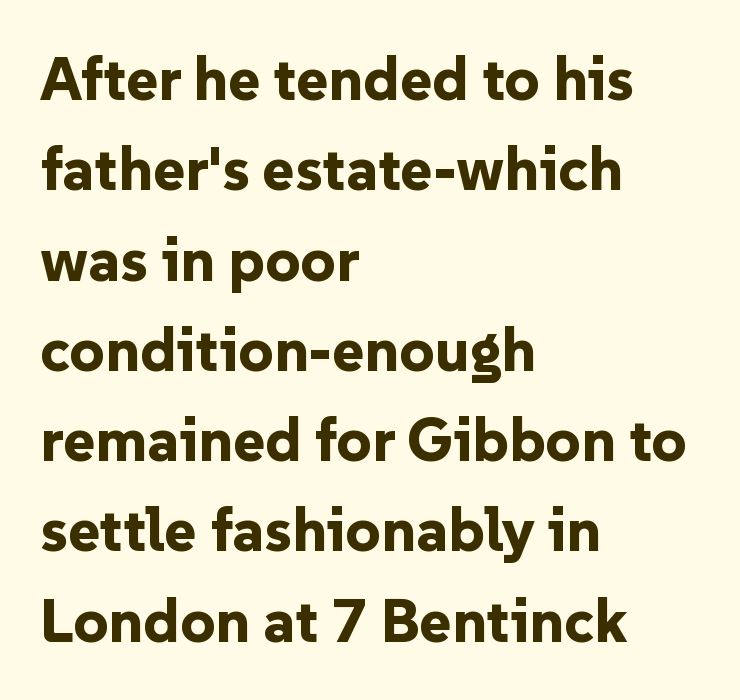
Do the characters align in a grid? No, the font is proportional. Layout note: lines flush left. Words appear dense and cohesive because spacing is normal. As a designer I'd log this as weight 700, bold. Leading: standard.
